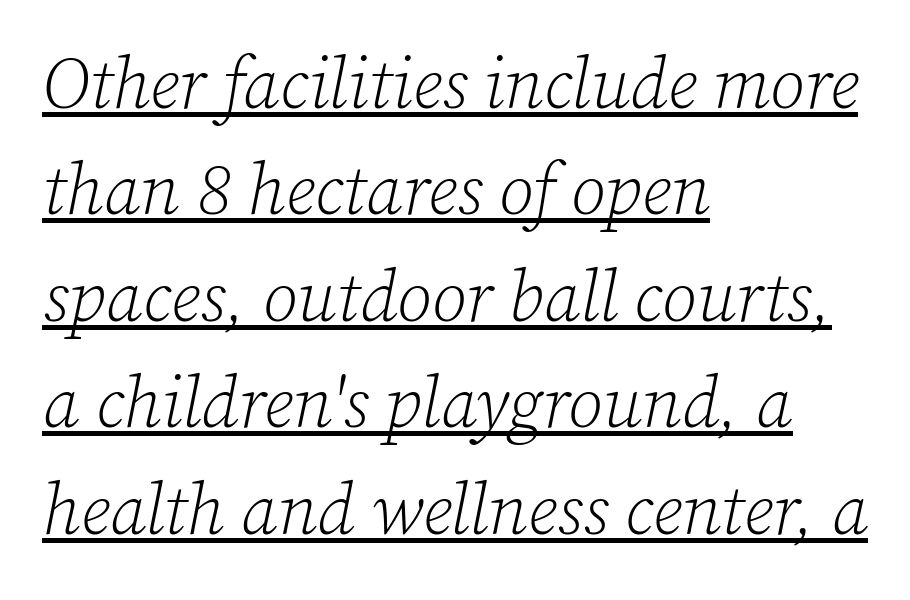
The image shows 71 px light serif type, italic (leaning right); set left-aligned, normal line spacing (1.5x), normal letter spacing, underlined; low stroke contrast and a medium x-height.
